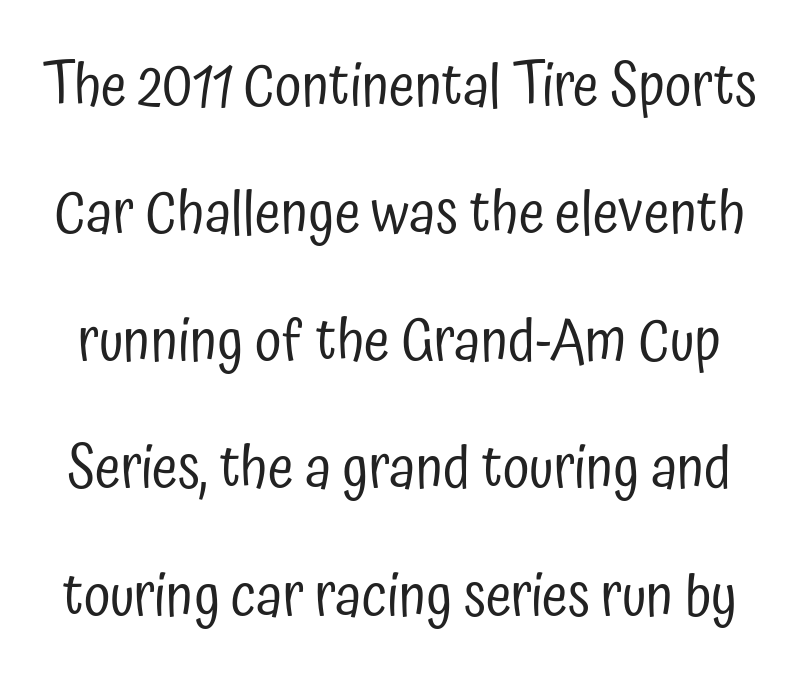
{"serif": "no", "italic": "no", "bold": "no", "weight": "regular", "width": "condensed", "stroke_contrast": "low", "x_height": "medium", "monospaced": "no", "underline": "no", "line_spacing": "loose", "line_spacing_ratio": 2.16, "letter_spacing": "normal", "letter_spacing_em": 0.0, "glyph_px": 59}
